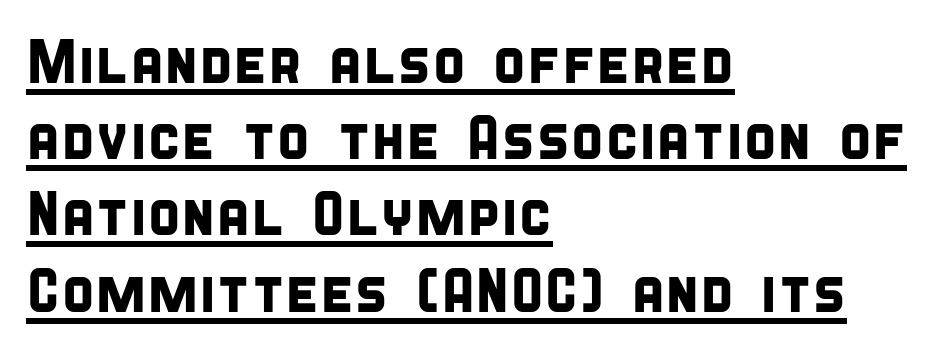
Q: Is the typeface a serif or a sans-serif typeface? A: Sans-serif.
Q: Is the text underlined? A: Yes.
Q: How is the paragraph aligned? A: Left-aligned.
Q: Is the spacing between letters normal or unusually wide? A: Normal.
Q: Is the spacing between lines tight, normal or loose? A: Normal.
Q: Width (condensed, normal, or wide)? A: Condensed.
Q: Stroke contrast? A: Low.
Q: x-height? A: Large.
Q: Monospaced? A: No.
